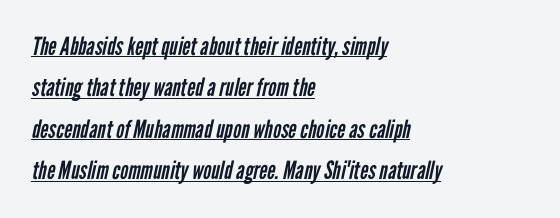
The image shows 25 px text type; set left-aligned, normal line spacing (1.66x), normal letter spacing, underlined.
